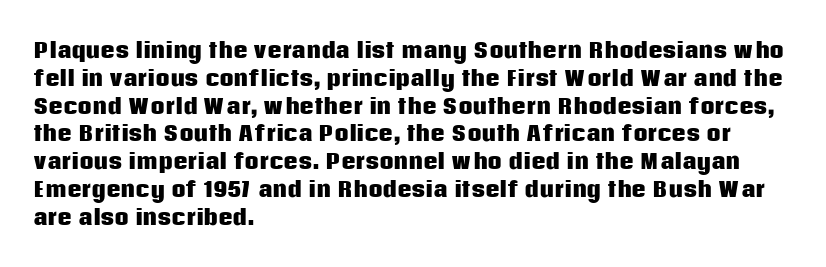
Is there any slant? The stems are plumb. Notice how thick the strokes are: this is what a full bold looks like. The vertical gap from one line to the next is medium. Leftover space on each line is placed entirely after the last word. The zone under the glyphs is completely vacant.
